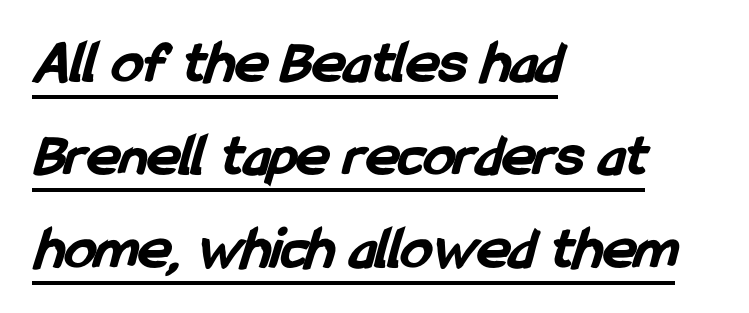
{"serif": "no", "bold": "yes", "weight": "bold", "width": "condensed", "stroke_contrast": "low", "x_height": "medium", "monospaced": "no", "underline": "yes", "align": "left", "line_spacing": "normal", "line_spacing_ratio": 1.5, "letter_spacing": "normal", "letter_spacing_em": 0.0, "glyph_px": 62}
